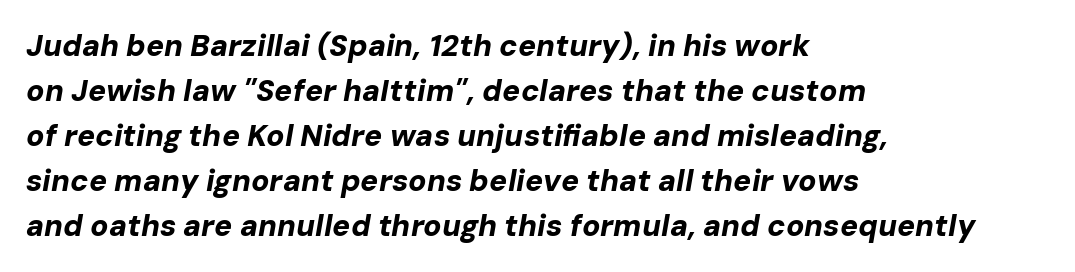
Typographic density is high because the face is bold. The face used here is rendered with its standard letterfit. The space directly below the letters is spotless. This is oblique type, the kind used for emphasis or titles.
